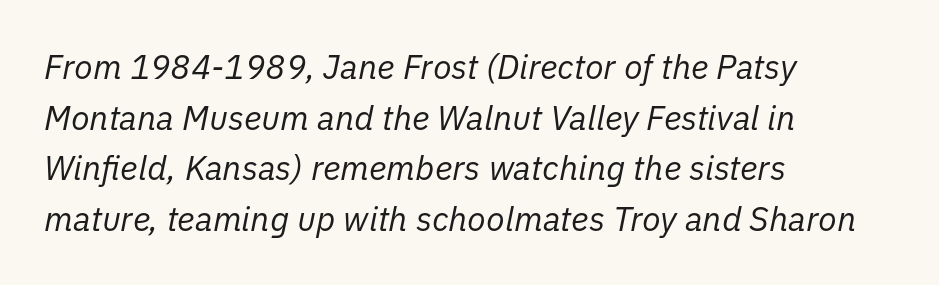
Q: Is the text bold? A: No.
Q: Is the text italic (slanted)? A: Yes, it leans right by about 11 degrees.
Q: Is the text underlined? A: No.
Q: How is the paragraph aligned? A: Left-aligned.
Q: Is the spacing between letters normal or unusually wide? A: Normal.
Q: Is the spacing between lines tight, normal or loose? A: Normal.
Q: Width (condensed, normal, or wide)? A: Normal.
Q: Stroke contrast? A: Low.
Q: x-height? A: Medium.
Q: Monospaced? A: No.
